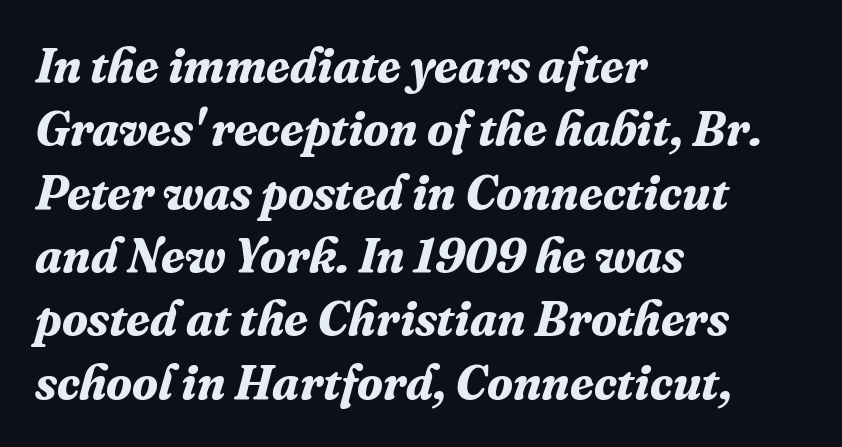
The image shows 48 px bold serif type, italic (leaning right); set left-aligned, normal line spacing (1.32x), normal letter spacing, not underlined; medium stroke contrast and a medium x-height.
